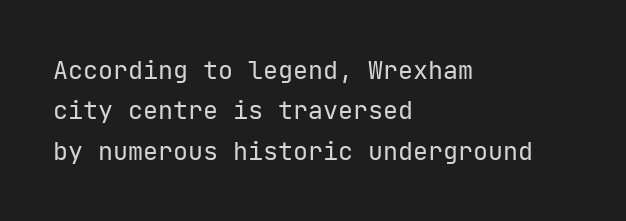
The image shows 25 px text type, upright; set left-aligned, normal line spacing (1.62x), normal letter spacing, not underlined.
